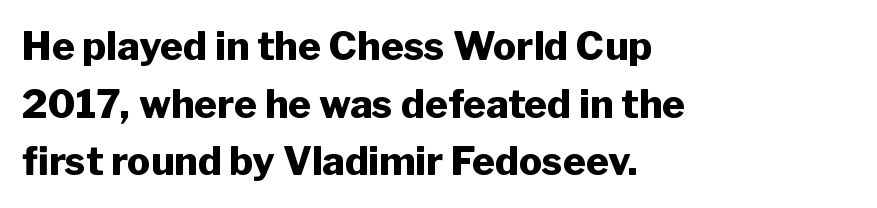
This sample keeps an unexceptional amount of space between lines. These lines stack with their left ends in a neat column. The characters display no serif detailing; their extremities are plain. The rendering uses natural spacing where letterforms have individual widths. In terms of weight, the rendering is a true, heavy bold.
